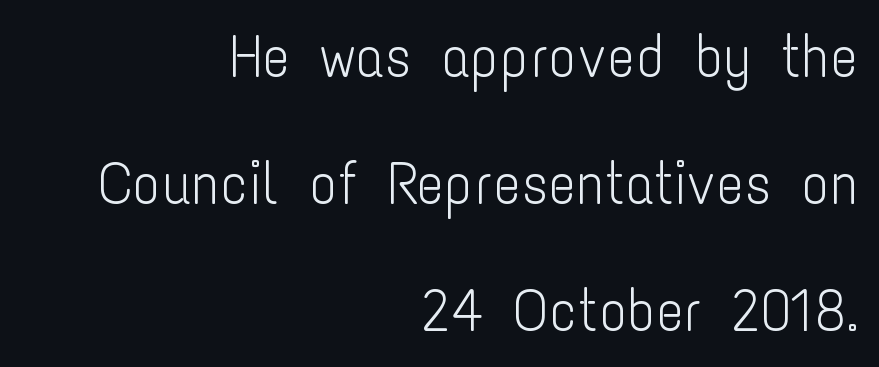
Q: Is the text bold? A: No.
Q: Is the text italic (slanted)? A: No, it is upright.
Q: Is the typeface a serif or a sans-serif typeface? A: Sans-serif.
Q: Is the text underlined? A: No.
Q: How is the paragraph aligned? A: Right-aligned.
Q: Is the spacing between letters normal or unusually wide? A: Normal.
Q: Is the spacing between lines tight, normal or loose? A: Loose.
Q: Width (condensed, normal, or wide)? A: Condensed.
Q: Stroke contrast? A: Low.
Q: x-height? A: Medium.
Q: Monospaced? A: No.
